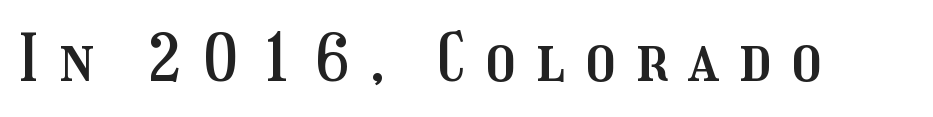
Q: Is the text italic (slanted)? A: No, it is upright.
Q: Is the text underlined? A: No.
Q: Is the spacing between letters normal or unusually wide? A: Unusually wide.
Q: Width (condensed, normal, or wide)? A: Condensed.
Q: Stroke contrast? A: Medium.
Q: x-height? A: Medium.
Q: Monospaced? A: No.
